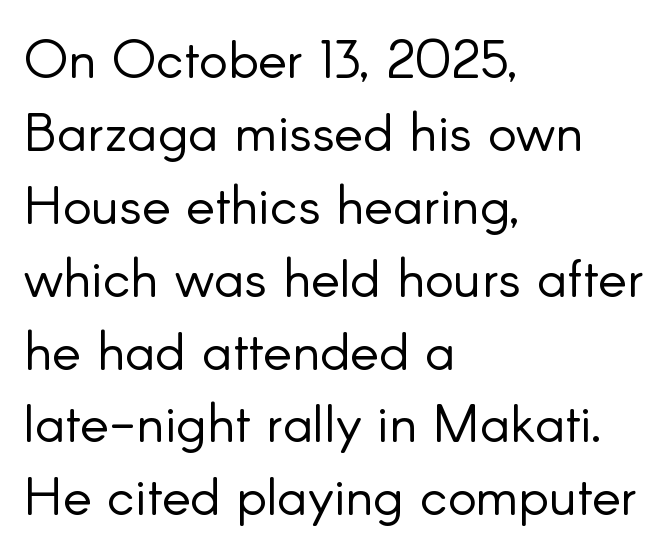
{"serif": "no", "italic": "no", "bold": "no", "weight": "light", "width": "normal", "stroke_contrast": "low", "x_height": "small", "monospaced": "no", "underline": "no", "align": "left", "line_spacing": "normal", "line_spacing_ratio": 1.35, "letter_spacing": "normal", "letter_spacing_em": 0.0, "glyph_px": 54}
